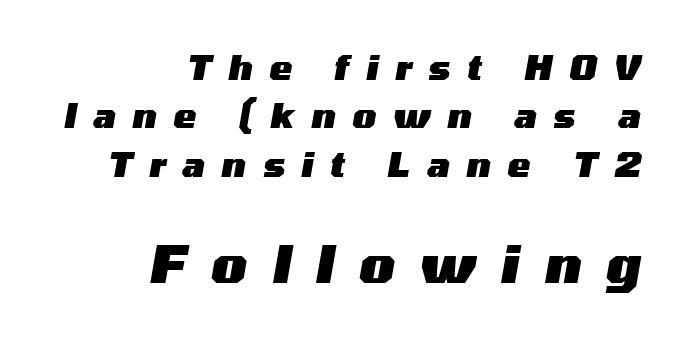
{"italic": "yes", "lean": "right", "slant_degrees": 10, "bold": "yes", "weight": "heavy", "width": "wide", "stroke_contrast": "medium", "x_height": "medium", "monospaced": "no", "underline": "no", "align": "right", "line_spacing": "normal", "line_spacing_ratio": 1.42, "letter_spacing": "wide", "letter_spacing_em": 0.5, "larger_block": "second", "size_ratio": 1.5, "glyph_px": 51}
